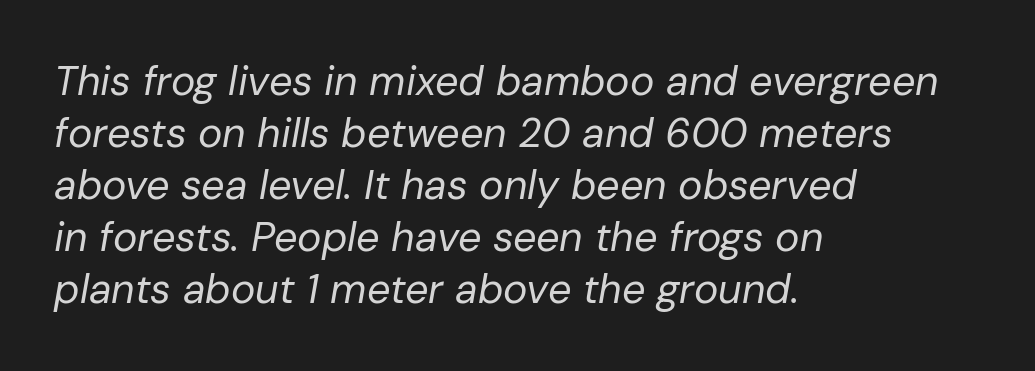
Q: Is the text bold? A: No.
Q: Is the text italic (slanted)? A: Yes, it leans right by about 10 degrees.
Q: Is the text underlined? A: No.
Q: How is the paragraph aligned? A: Left-aligned.
Q: Is the spacing between letters normal or unusually wide? A: Normal.
Q: Is the spacing between lines tight, normal or loose? A: Normal.
Q: Width (condensed, normal, or wide)? A: Normal.
Q: Stroke contrast? A: Low.
Q: x-height? A: Medium.
Q: Monospaced? A: No.
